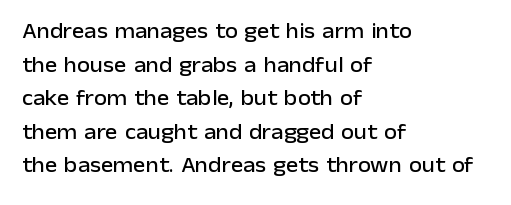
Q: Is the text italic (slanted)? A: No, it is upright.
Q: Is the text underlined? A: No.
Q: How is the paragraph aligned? A: Left-aligned.
Q: Is the spacing between letters normal or unusually wide? A: Normal.
Q: Is the spacing between lines tight, normal or loose? A: Normal.
